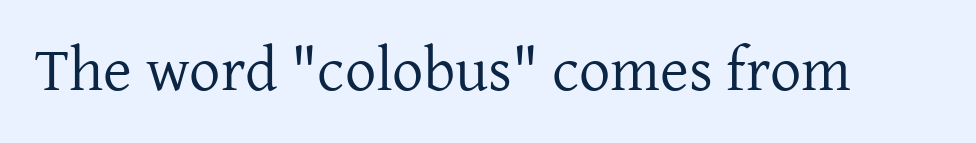
{"serif": "yes", "italic": "no", "bold": "no", "weight": "regular", "width": "normal", "stroke_contrast": "low", "x_height": "medium", "monospaced": "no", "underline": "no", "letter_spacing": "normal", "letter_spacing_em": 0.0, "glyph_px": 62}
